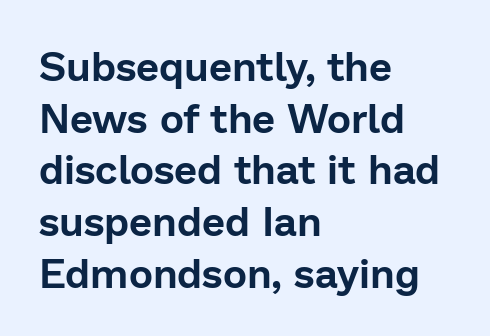
{"serif": "no", "italic": "no", "width": "normal", "stroke_contrast": "low", "x_height": "medium", "monospaced": "no", "underline": "no", "align": "left", "line_spacing": "normal", "line_spacing_ratio": 1.26, "letter_spacing": "normal", "letter_spacing_em": 0.0, "glyph_px": 41}
